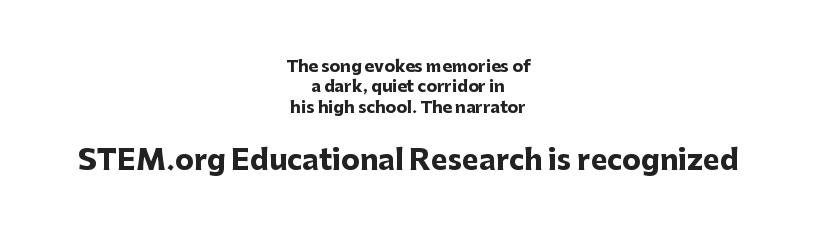
Reading down the column, the eye jumps a familiar distance to each next line. The sample has been set heavy, in full bold. The letters advance in unequal steps, a hallmark of proportional type. Compared with a flush-left layout, this one balances lines on the center instead. No extra tracking has been applied to these lines. The typeface chosen for these lines omits serifs.
